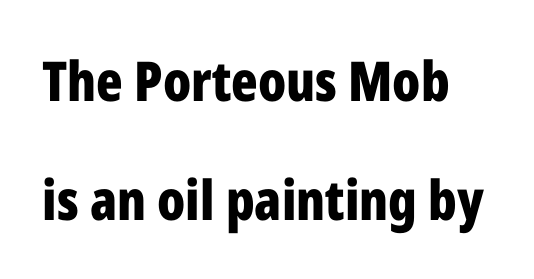
Notice how thick the strokes are: this is what a full bold looks like. The vertical gap from one line to the next is large. Spacing verdict: proportional, widths tailored to each character. A typesetter would mark this as roman, not italic.
